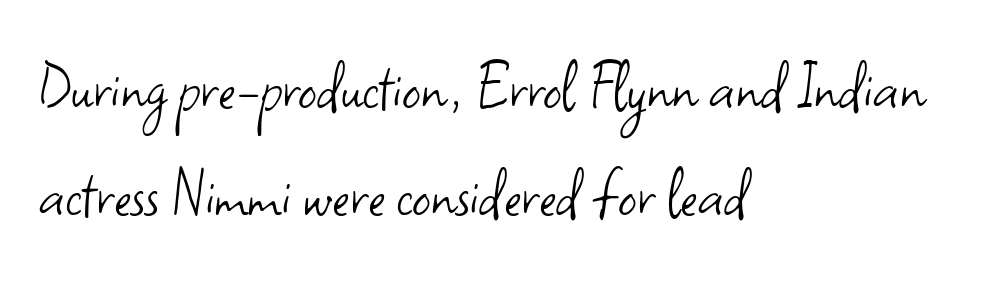
Q: Is the text bold? A: No.
Q: Is the text italic (slanted)? A: Yes.
Q: Is the typeface a serif or a sans-serif typeface? A: Sans-serif.
Q: Is the text underlined? A: No.
Q: How is the paragraph aligned? A: Left-aligned.
Q: Is the spacing between letters normal or unusually wide? A: Normal.
Q: Is the spacing between lines tight, normal or loose? A: Normal.
Q: Width (condensed, normal, or wide)? A: Normal.
Q: Stroke contrast? A: Low.
Q: x-height? A: Small.
Q: Monospaced? A: No.
